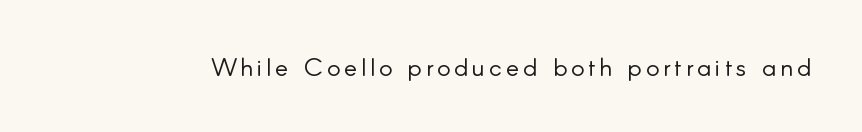
{"italic": "no", "bold": "no", "underline": "no", "glyph_px": 25}
